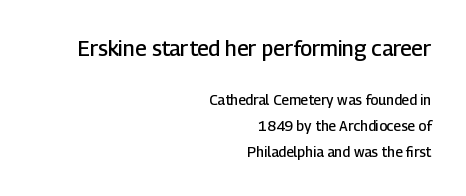
{"italic": "no", "bold": "semi", "underline": "no", "align": "right", "line_spacing_ratio": 1.86, "letter_spacing": "normal", "letter_spacing_em": 0.0, "larger_block": "first", "size_ratio": 1.5, "glyph_px": 21}
